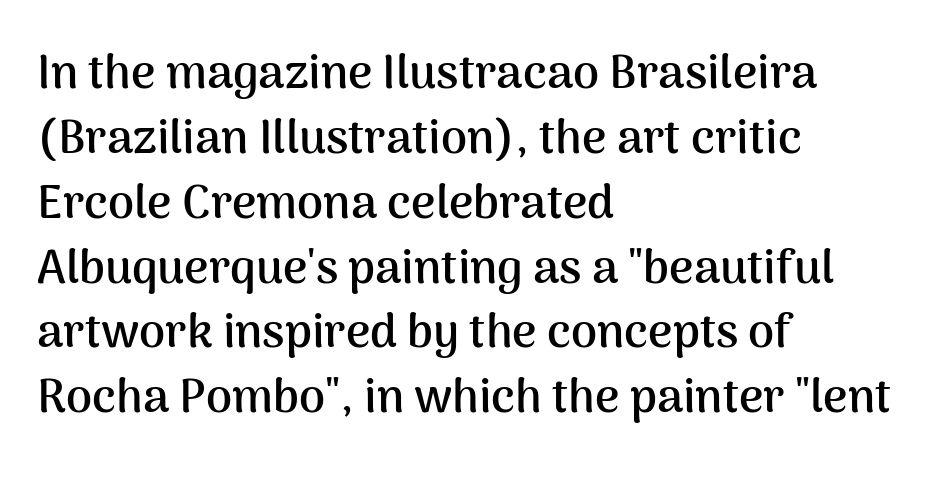
{"serif": "no", "italic": "no", "bold": "yes", "weight": "semibold", "width": "normal", "stroke_contrast": "medium", "x_height": "medium", "monospaced": "no", "underline": "no", "align": "left", "line_spacing": "normal", "line_spacing_ratio": 1.38, "letter_spacing": "normal", "letter_spacing_em": 0.0, "glyph_px": 47}
